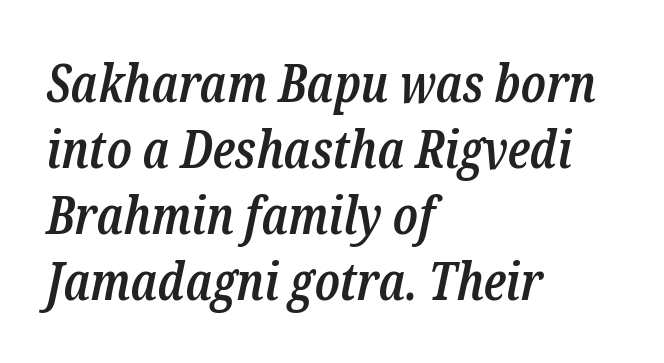
The image shows 52 px semibold, condensed serif type, italic (leaning right); set left-aligned, normal line spacing (1.27x), normal letter spacing, not underlined; low stroke contrast and a medium x-height.
